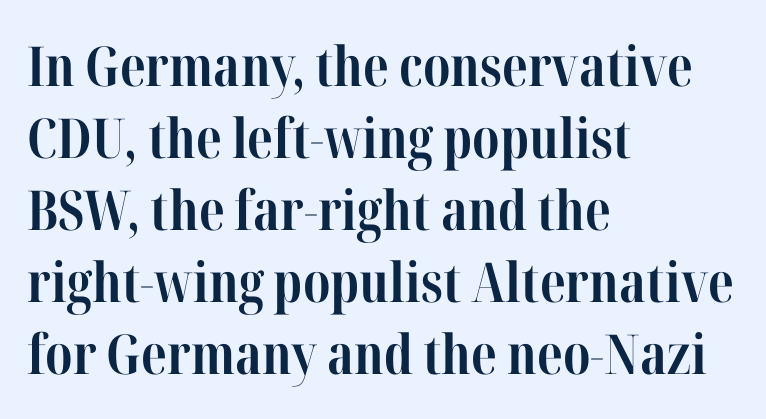
The string is rendered with underlining switched off. It's the straight-up-and-down kind of type. Standard letterfit; no display-style spreading of the glyphs. These lines are composed in type with serifs. Think of a printed novel: that variable character pitch is what you see here. Emphasis by weight is at full strength: bold.
